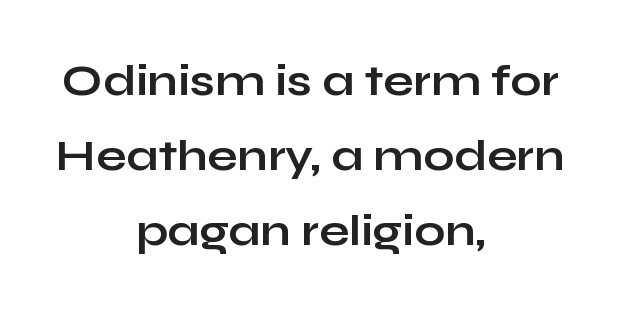
The image shows 44 px bold, wide sans-serif type, upright; set centered, line spacing 1.71x, normal letter spacing, not underlined; low stroke contrast and a medium x-height.
